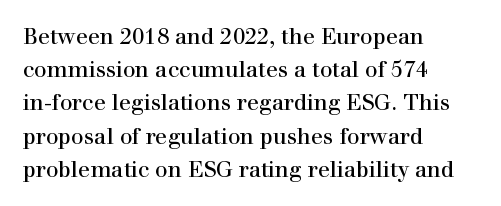
{"italic": "no", "bold": "no", "underline": "no", "align": "left", "line_spacing": "normal", "line_spacing_ratio": 1.51, "letter_spacing": "normal", "letter_spacing_em": 0.0, "glyph_px": 22}
